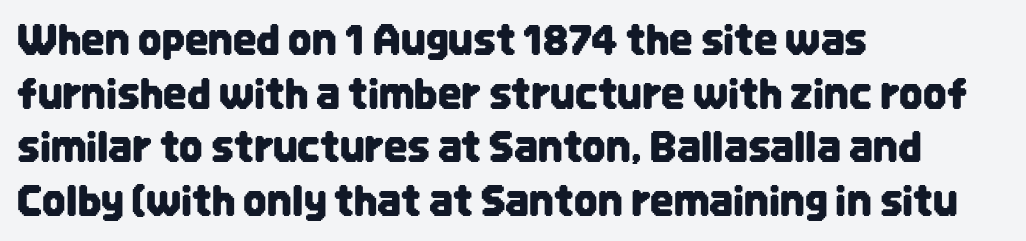
Q: Is the text italic (slanted)? A: No, it is upright.
Q: Is the typeface a serif or a sans-serif typeface? A: Sans-serif.
Q: Is the text underlined? A: No.
Q: How is the paragraph aligned? A: Left-aligned.
Q: Is the spacing between letters normal or unusually wide? A: Normal.
Q: Is the spacing between lines tight, normal or loose? A: Normal.
Q: Width (condensed, normal, or wide)? A: Condensed.
Q: Stroke contrast? A: Low.
Q: x-height? A: Large.
Q: Monospaced? A: No.
